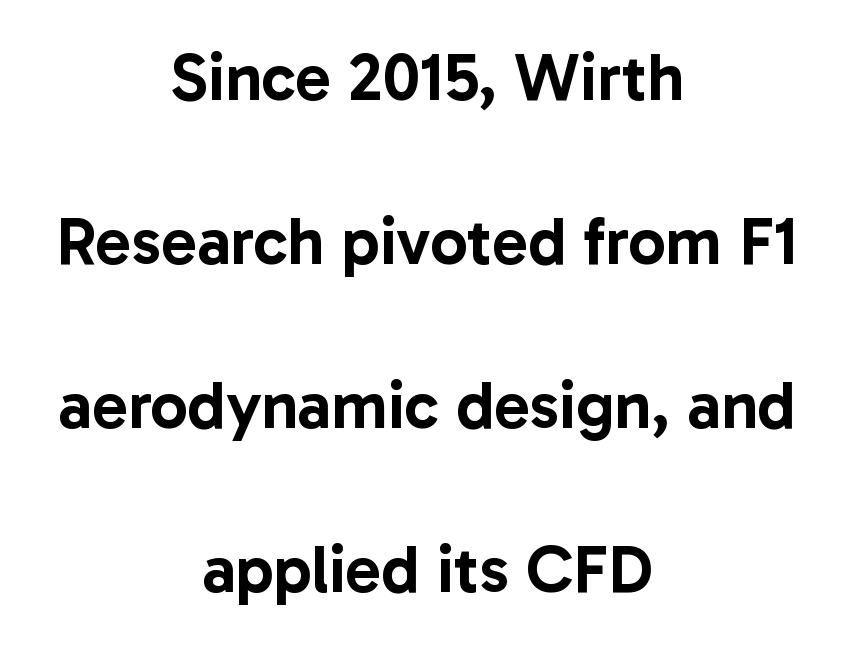
{"serif": "no", "italic": "no", "width": "normal", "stroke_contrast": "low", "x_height": "medium", "monospaced": "no", "underline": "no", "align": "center", "line_spacing": "loose", "line_spacing_ratio": 2.45, "letter_spacing": "normal", "letter_spacing_em": 0.0, "glyph_px": 67}
